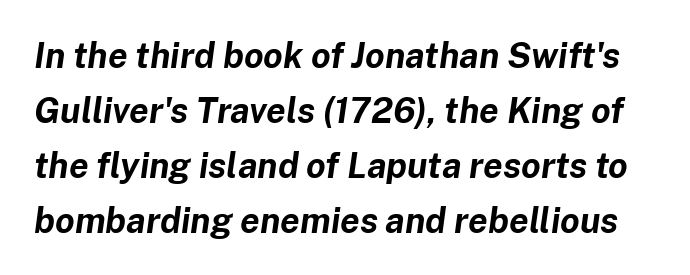
{"italic": "yes", "lean": "right", "slant_degrees": 8, "bold": "yes", "weight": "bold", "width": "normal", "stroke_contrast": "low", "x_height": "medium", "monospaced": "no", "underline": "no", "line_spacing": "normal", "line_spacing_ratio": 1.57, "letter_spacing": "normal", "letter_spacing_em": 0.0, "glyph_px": 35}
